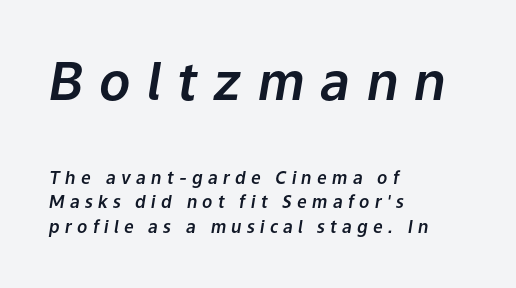
These lines are rendered in a variable-pitch font. The rows are spaced the way most documents space them. Underlining? Definitely not there. Large over small — that's the arrangement of the two blocks here. Substantial extra tracking has been applied to these lines. Visually the block forms a straight wall on the left and a jagged coastline on the right.
